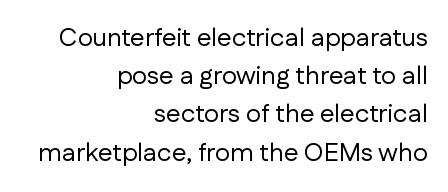
The image shows 26 px text type, upright; set right-aligned, normal line spacing (1.47x), normal letter spacing, not underlined.
